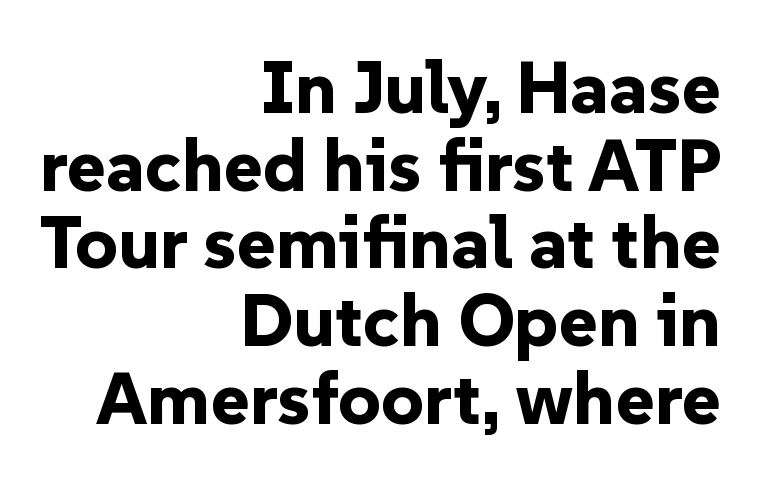
Vertically, the passage feels compressed, each row crowding the next. How heavy is the stroke? Heavy — this is a bold. Does the type have serifs? No, each stem ends abruptly. Note the varied advance widths — an 'i' is clearly narrower than an 'm'.
